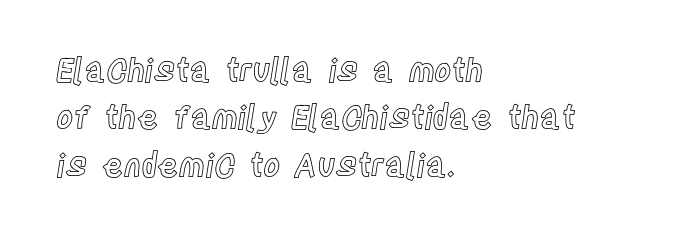
Q: Is the text italic (slanted)? A: Yes.
Q: Is the text underlined? A: No.
Q: How is the paragraph aligned? A: Left-aligned.
Q: Is the spacing between letters normal or unusually wide? A: Normal.
Q: Is the spacing between lines tight, normal or loose? A: Normal.
Q: Width (condensed, normal, or wide)? A: Condensed.
Q: x-height? A: Large.
Q: Monospaced? A: No.
